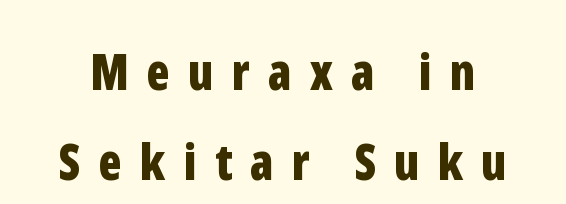
{"serif": "no", "italic": "no", "bold": "yes", "weight": "bold", "width": "condensed", "stroke_contrast": "low", "x_height": "medium", "monospaced": "no", "underline": "no", "line_spacing_ratio": 1.84, "letter_spacing": "wide", "letter_spacing_em": 0.37, "glyph_px": 49}
